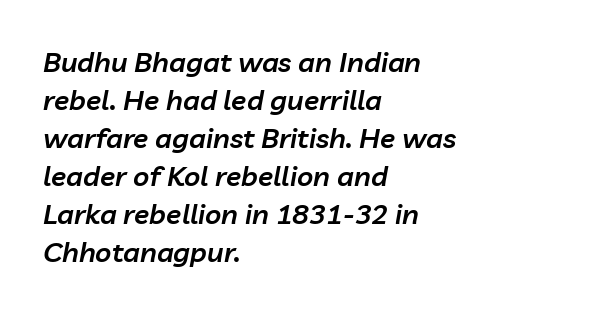
{"italic": "yes", "lean": "right", "slant_degrees": 10, "bold": "semi", "weight": "semibold", "width": "normal", "stroke_contrast": "low", "x_height": "medium", "monospaced": "no", "underline": "no", "align": "left", "line_spacing": "normal", "line_spacing_ratio": 1.36, "letter_spacing": "normal", "letter_spacing_em": 0.0, "glyph_px": 28}
